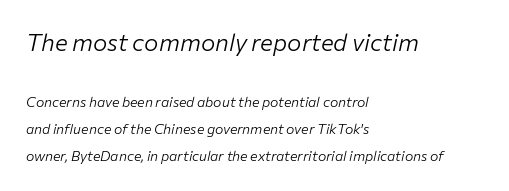
{"italic": "yes", "lean": "right", "slant_degrees": 12, "bold": "no", "underline": "no", "align": "left", "line_spacing": "loose", "line_spacing_ratio": 1.94, "letter_spacing": "normal", "letter_spacing_em": 0.0, "larger_block": "first", "size_ratio": 1.71, "glyph_px": 24}
